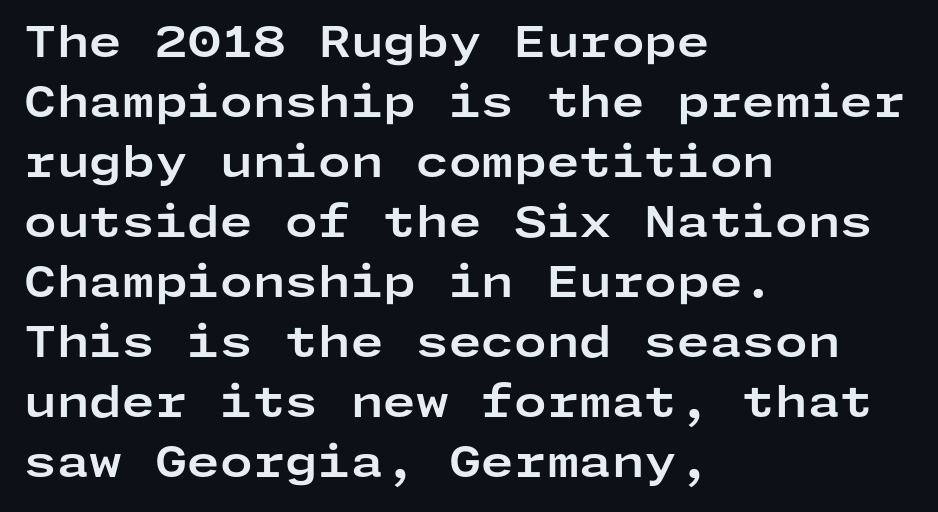
Teacher's note: observe the even left margin — that is flush-left alignment. A typesetter would call this leading conventional body-copy spacing. The sample has been set heavy, in full bold. Descenders hang freely into open space. The passage shown is typeset with a sans-serif family.
